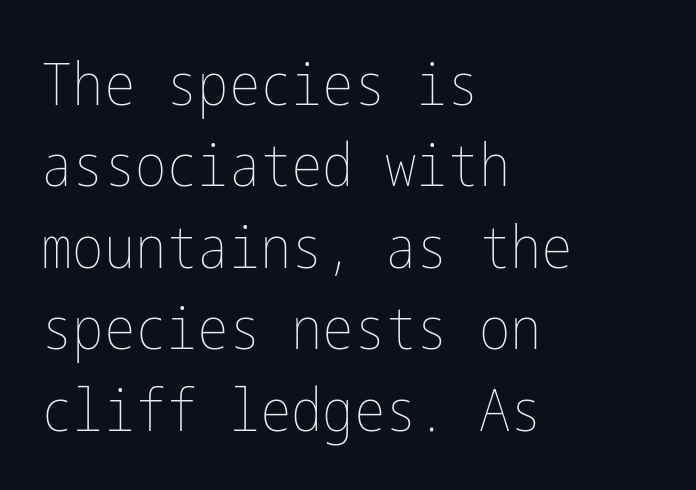
Honestly, there is no underline to notice here at all. Is the type heavy? It reads as light-to-regular instead. This rendering uses left alignment, leaving the right contour irregular. In terms of letterspacing, this is plain default setting. Nope, not italic — everything's standing straight. What's the leading like? Ordinary, nothing unusual.
